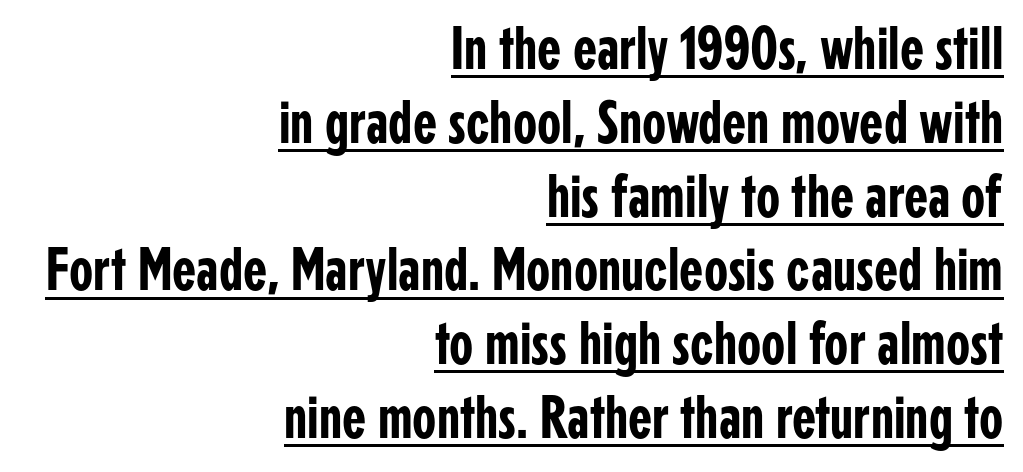
The image shows 62 px condensed sans-serif type, upright; set right-aligned, line spacing 1.19x, normal letter spacing, underlined; low stroke contrast and a medium x-height.
